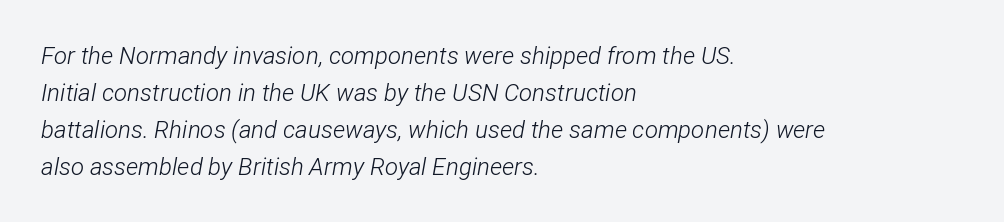
Yep, that's italic — everything's leaning. The space beneath each line is pristine and unruled. Horizontal bands of white between lines are of average thickness. The strokes are not fattened; the text isn't bold. Here the glyphs are tracked normally, forming tight word shapes. Reading down the block, your eye returns to a fixed left position each line.
